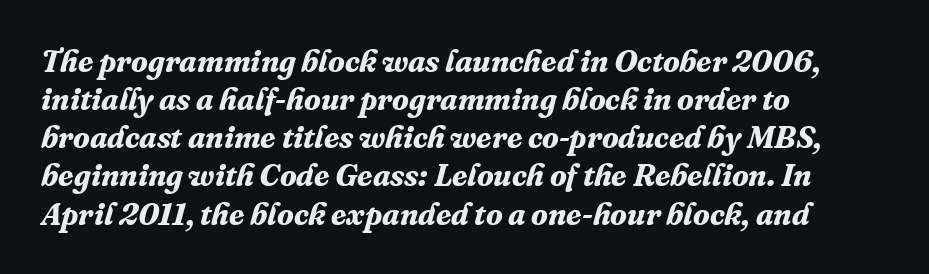
The image shows 31 px bold serif type, italic (leaning right); set left-aligned, line spacing 1.23x, normal letter spacing, not underlined; medium stroke contrast and a medium x-height.
